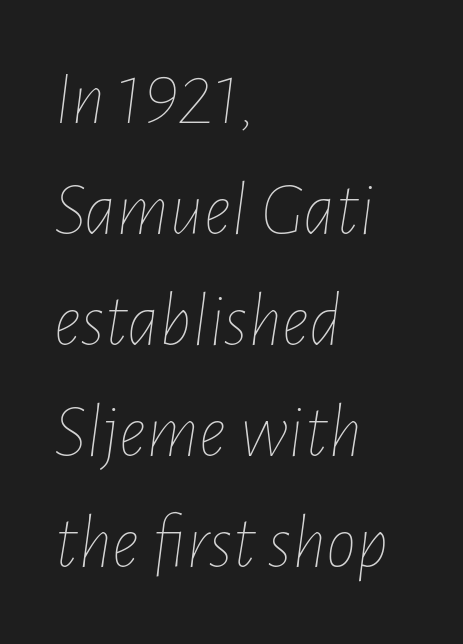
{"italic": "yes", "lean": "right", "slant_degrees": 7, "bold": "no", "weight": "thin", "width": "condensed", "stroke_contrast": "low", "x_height": "medium", "monospaced": "no", "underline": "no", "align": "left", "line_spacing": "normal", "line_spacing_ratio": 1.46, "letter_spacing": "normal", "letter_spacing_em": 0.0, "glyph_px": 76}
